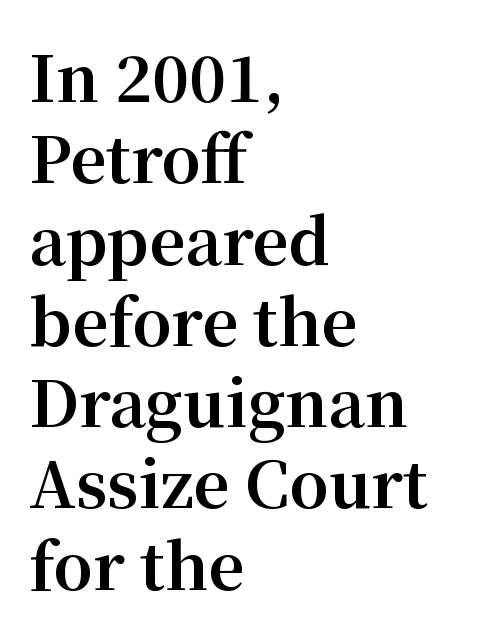
Q: Is the text bold? A: Yes.
Q: Is the text italic (slanted)? A: No, it is upright.
Q: Is the typeface a serif or a sans-serif typeface? A: Serif.
Q: Is the text underlined? A: No.
Q: How is the paragraph aligned? A: Left-aligned.
Q: Is the spacing between letters normal or unusually wide? A: Normal.
Q: Is the spacing between lines tight, normal or loose? A: Normal.
Q: Width (condensed, normal, or wide)? A: Normal.
Q: Stroke contrast? A: Medium.
Q: x-height? A: Medium.
Q: Monospaced? A: No.
